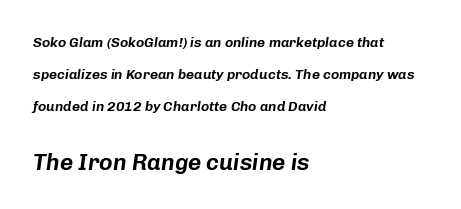
The image shows 23 px text type, italic (leaning right); set left-aligned, loose line spacing (2.3x), normal letter spacing, not underlined; the second (bottom) block is 1.64x larger.
